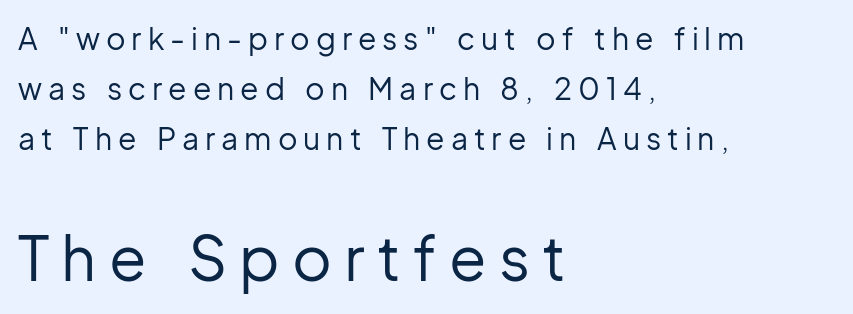
Q: Is the text bold? A: No.
Q: Is the text italic (slanted)? A: No, it is upright.
Q: Is the typeface a serif or a sans-serif typeface? A: Sans-serif.
Q: Is the text underlined? A: No.
Q: How is the paragraph aligned? A: Left-aligned.
Q: Is the spacing between letters normal or unusually wide? A: Unusually wide.
Q: Is the spacing between lines tight, normal or loose? A: Normal.
Q: Which block of text is set in a larger size, the first (top) or the second (bottom)? A: The second (bottom) one.
Q: Width (condensed, normal, or wide)? A: Normal.
Q: Stroke contrast? A: Low.
Q: x-height? A: Medium.
Q: Monospaced? A: No.
